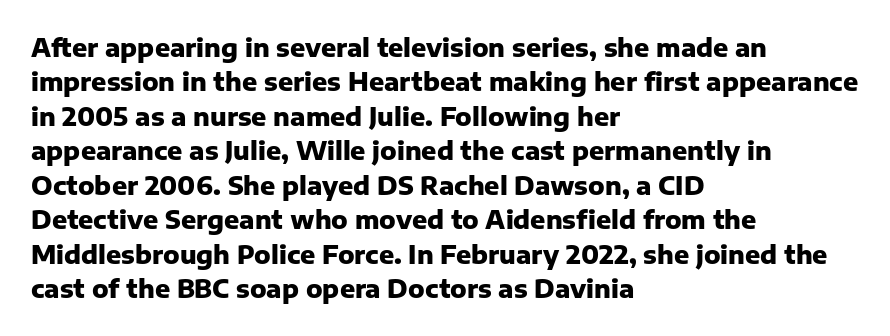
The image shows 25 px bold type, upright; set left-aligned, normal line spacing (1.38x), normal letter spacing, not underlined.
